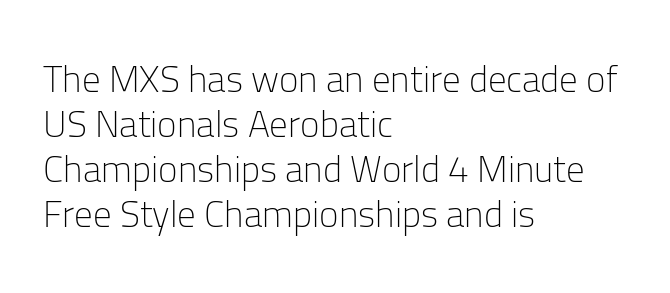
Regarding serifs, this sample does without them. The strokes carry an ordinary text weight at most. Each letter keeps its own natural width here, so spacing adapts to shape. Posture: upright roman. Tracking here is standard; glyphs follow each other at the usual distance.
